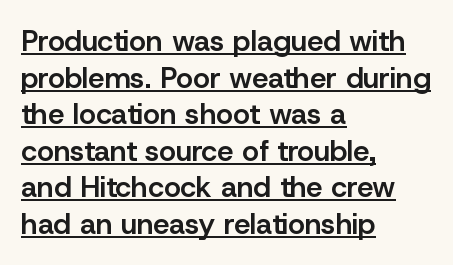
{"serif": "no", "italic": "no", "bold": "semi", "weight": "semibold", "width": "normal", "stroke_contrast": "low", "x_height": "medium", "monospaced": "no", "underline": "yes", "align": "left", "line_spacing": "normal", "line_spacing_ratio": 1.26, "letter_spacing": "normal", "letter_spacing_em": 0.0, "glyph_px": 29}
